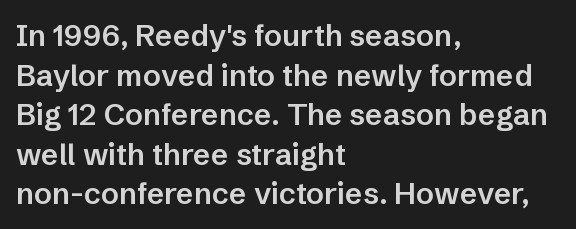
The image shows 30 px semibold sans-serif type, upright; set left-aligned, normal line spacing (1.32x), normal letter spacing, not underlined; low stroke contrast and a medium x-height.
